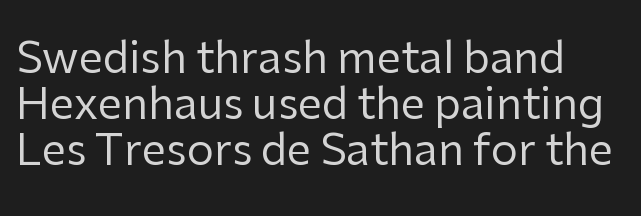
The vertical gap from one line to the next is small. The axis of the letterforms is exactly vertical. Is the stroke heavy? The answer is a plain regular-or-lighter. Unmarked baselines from the first word to the last.
